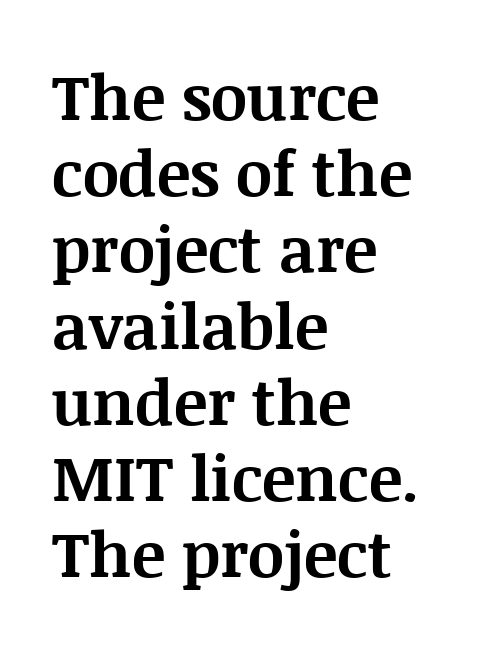
{"serif": "yes", "italic": "no", "bold": "yes", "weight": "bold", "width": "normal", "stroke_contrast": "medium", "x_height": "large", "monospaced": "no", "underline": "no", "align": "left", "line_spacing_ratio": 1.21, "letter_spacing": "normal", "letter_spacing_em": 0.0, "glyph_px": 63}
